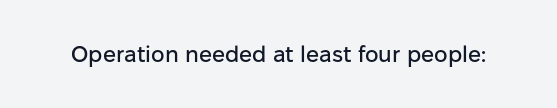
Q: Is the text italic (slanted)? A: No, it is upright.
Q: Is the text underlined? A: No.
Q: Is the spacing between letters normal or unusually wide? A: Normal.
